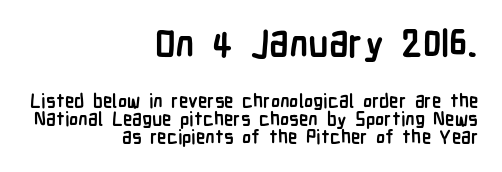
{"serif": "no", "italic": "no", "bold": "yes", "weight": "semibold", "width": "condensed", "stroke_contrast": "low", "x_height": "medium", "monospaced": "no", "underline": "no", "align": "right", "line_spacing": "tight", "line_spacing_ratio": 0.96, "letter_spacing": "normal", "letter_spacing_em": 0.0, "larger_block": "first", "size_ratio": 2.0, "glyph_px": 38}
